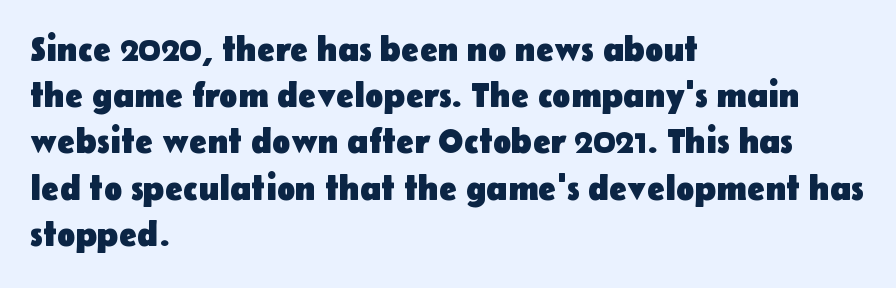
The image shows 34 px heavy sans-serif type, upright; set left-aligned, normal line spacing (1.36x), normal letter spacing, not underlined; low stroke contrast and a medium x-height.
